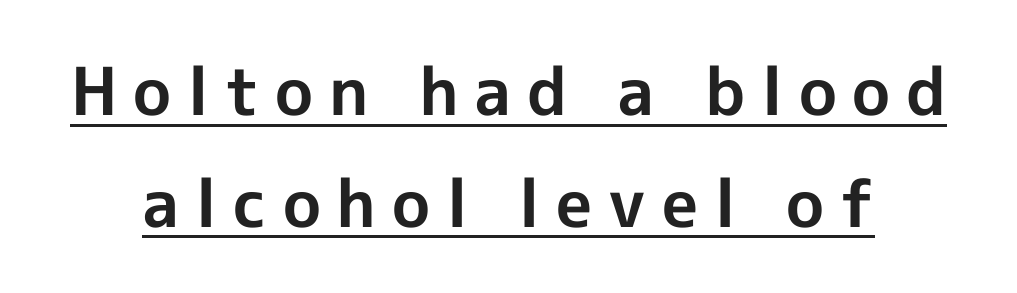
The image shows 66 px bold sans-serif type, upright; set normal line spacing (1.69x), unusually wide letter spacing (+0.24 em), underlined; a medium x-height.
